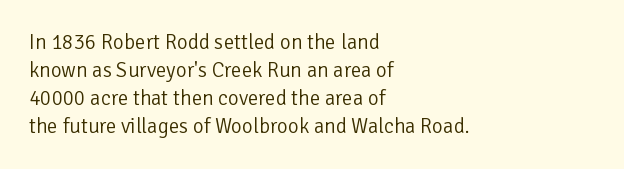
Q: Is the text bold? A: No.
Q: Is the text italic (slanted)? A: No, it is upright.
Q: Is the text underlined? A: No.
Q: How is the paragraph aligned? A: Left-aligned.
Q: Is the spacing between letters normal or unusually wide? A: Normal.
Q: Is the spacing between lines tight, normal or loose? A: Normal.
